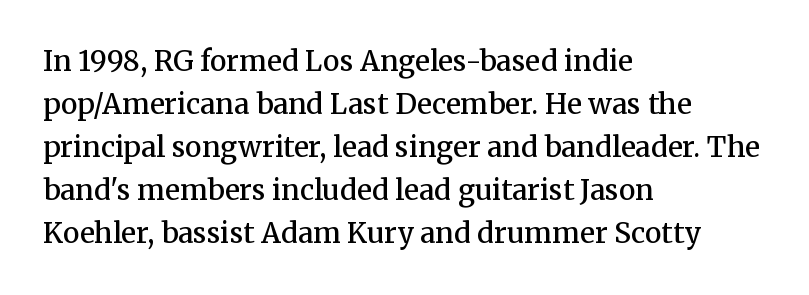
{"serif": "yes", "italic": "no", "bold": "semi", "weight": "semibold", "width": "normal", "stroke_contrast": "medium", "x_height": "medium", "monospaced": "no", "underline": "no", "align": "left", "line_spacing": "normal", "line_spacing_ratio": 1.54, "letter_spacing": "normal", "letter_spacing_em": 0.0, "glyph_px": 28}
